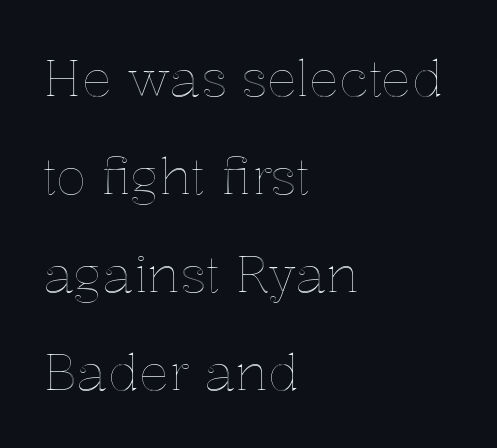
No word sits above an underline. The typesetter chose a ragged-right arrangement here. Baseline-to-baseline distance is far greater than the letter height. The type is set solid horizontally, with unmodified tracking. Varying glyph widths throughout — classic text-font behaviour.
